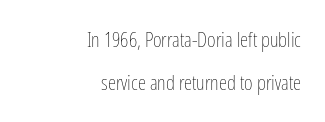
The paragraph has a hard right edge and a soft left edge. The lettering holds an erect, upright posture throughout. The line texture is even and compact thanks to regular tracking. Bold? No — there's no thickening of the strokes.
